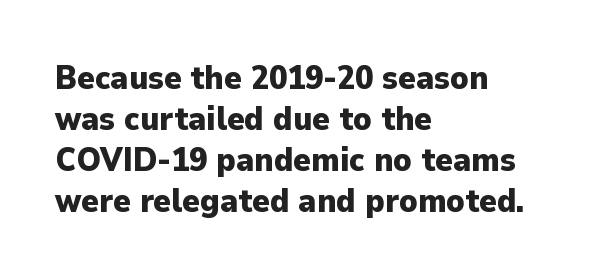
This sample has the flowing, uneven cadence of proportional lettering. Descenders hang freely into open space. Check where the strokes stop: nothing finishes them off — pure sans. Look at the tracking — it's just the regular setting, nothing added.
